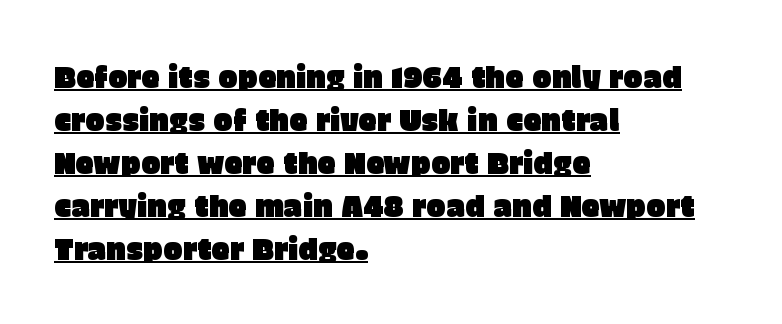
Q: Is the text italic (slanted)? A: No, it is upright.
Q: Is the typeface a serif or a sans-serif typeface? A: Sans-serif.
Q: Is the text underlined? A: Yes.
Q: How is the paragraph aligned? A: Left-aligned.
Q: Is the spacing between letters normal or unusually wide? A: Normal.
Q: Is the spacing between lines tight, normal or loose? A: Normal.
Q: Width (condensed, normal, or wide)? A: Normal.
Q: Stroke contrast? A: Low.
Q: x-height? A: Large.
Q: Monospaced? A: No.
